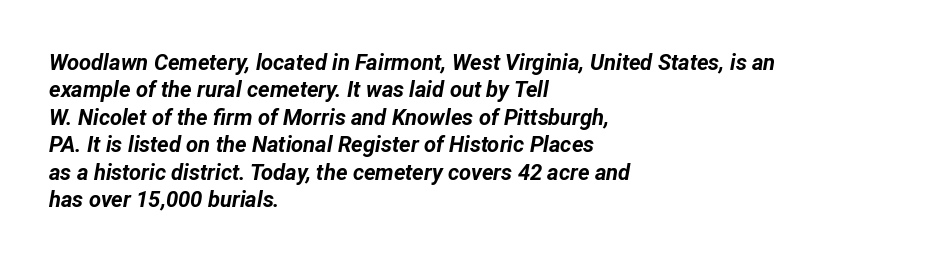
Q: Is the text bold? A: Yes.
Q: Is the text italic (slanted)? A: Yes, it leans right by about 12 degrees.
Q: Is the text underlined? A: No.
Q: How is the paragraph aligned? A: Left-aligned.
Q: Is the spacing between letters normal or unusually wide? A: Normal.
Q: Is the spacing between lines tight, normal or loose? A: Normal.
